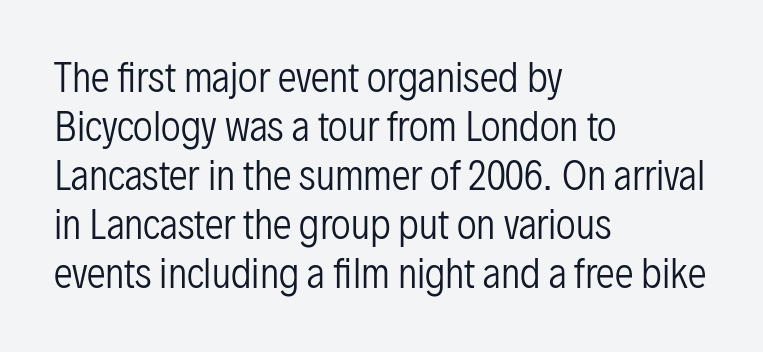
The image shows 38 px regular-weight, condensed sans-serif type, upright; set left-aligned, normal line spacing (1.29x), normal letter spacing, not underlined; low stroke contrast and a medium x-height.
